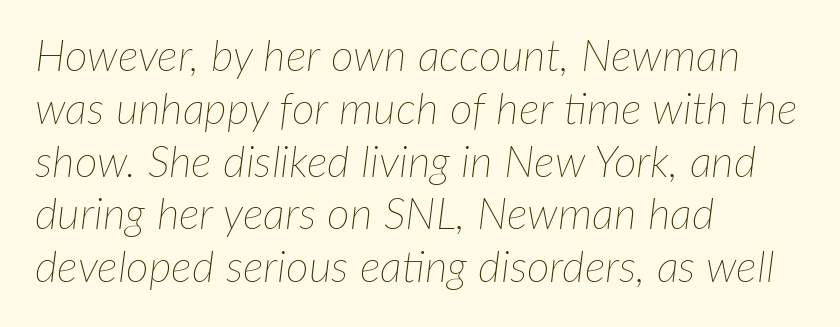
The image shows 44 px thin type, italic (leaning right); set left-aligned, line spacing 1.2x, normal letter spacing, not underlined; low stroke contrast and a medium x-height.
